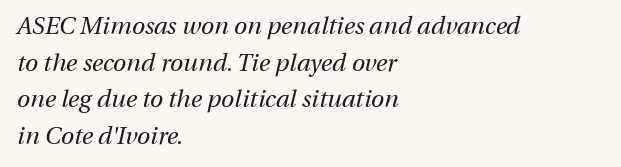
The baseline area is clear. Is the type heavy? It reads as light-to-regular instead. These lines are set flush left with a ragged right edge. This rendering leaves character spacing at its baseline value. Posture: slanted. Each new line begins a customary step beneath the previous one.
